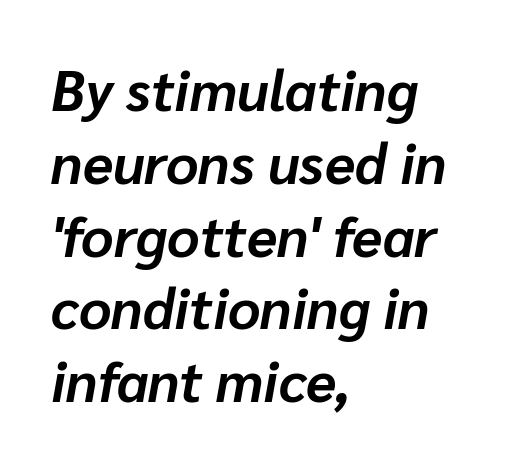
The image shows 56 px bold type, italic (leaning right); set left-aligned, normal line spacing (1.3x), normal letter spacing, not underlined; low stroke contrast and a medium x-height.
